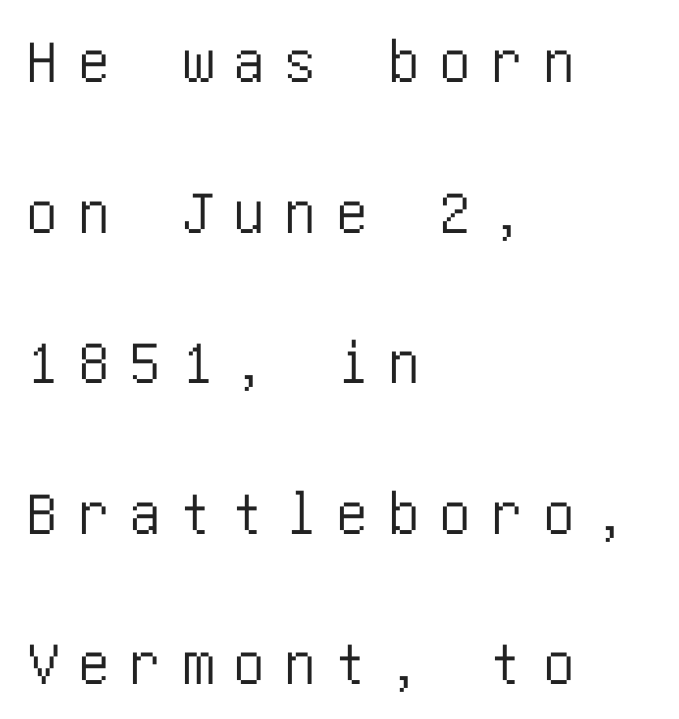
{"serif": "no", "italic": "no", "width": "condensed", "stroke_contrast": "low", "x_height": "large", "underline": "no", "align": "left", "line_spacing": "loose", "line_spacing_ratio": 2.39, "letter_spacing": "wide", "letter_spacing_em": 0.32, "glyph_px": 63}
